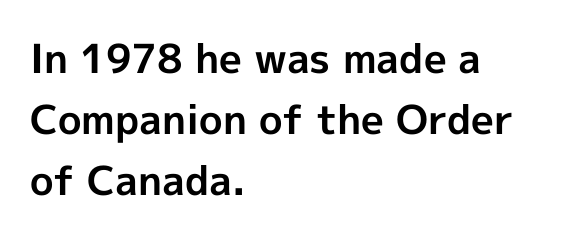
A typesetter would mark this as roman, not italic. Emphasis by weight is at full strength: bold. How would I describe the line gaps? Plain and ordinary. The letters advance in unequal steps, a hallmark of proportional type.
